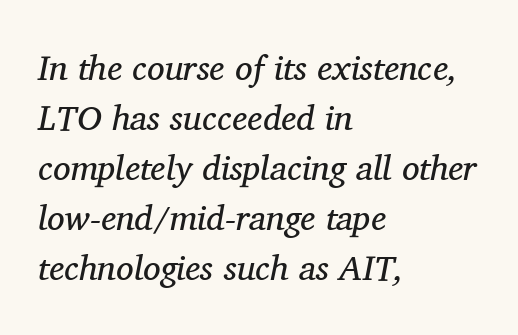
Q: Is the text bold? A: No.
Q: Is the text italic (slanted)? A: Yes, it leans right by about 11 degrees.
Q: Is the typeface a serif or a sans-serif typeface? A: Serif.
Q: Is the text underlined? A: No.
Q: How is the paragraph aligned? A: Left-aligned.
Q: Is the spacing between letters normal or unusually wide? A: Normal.
Q: Is the spacing between lines tight, normal or loose? A: Normal.
Q: Width (condensed, normal, or wide)? A: Normal.
Q: Stroke contrast? A: Medium.
Q: x-height? A: Medium.
Q: Monospaced? A: No.
